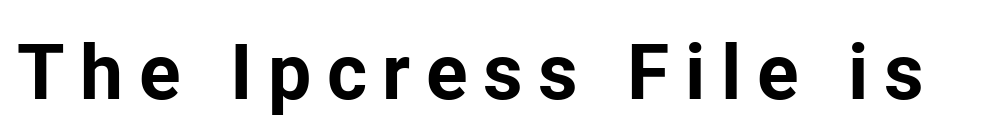
The image shows 77 px bold sans-serif type, upright; set unusually wide letter spacing (+0.2 em), not underlined; low stroke contrast and a medium x-height.
